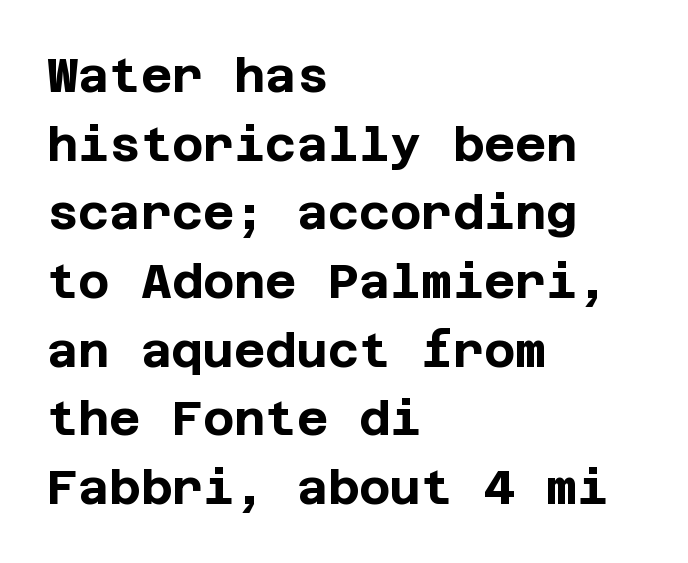
The image shows 48 px bold sans-serif type, upright; set left-aligned, normal line spacing (1.43x), normal letter spacing, not underlined; low stroke contrast and a large x-height.
